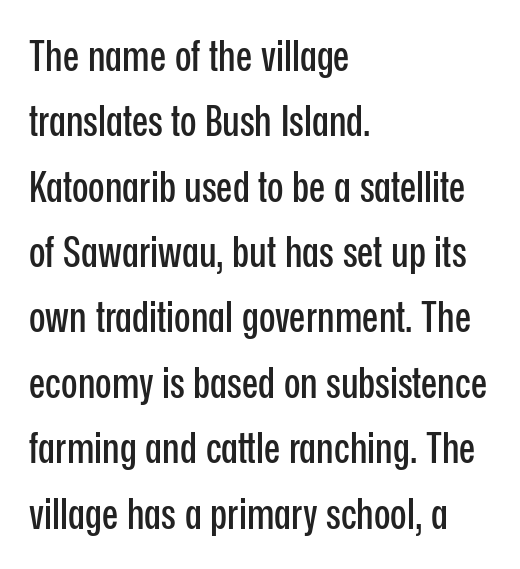
The image shows 43 px condensed sans-serif type, upright; set left-aligned, normal line spacing (1.52x), normal letter spacing, not underlined; low stroke contrast and a medium x-height.
